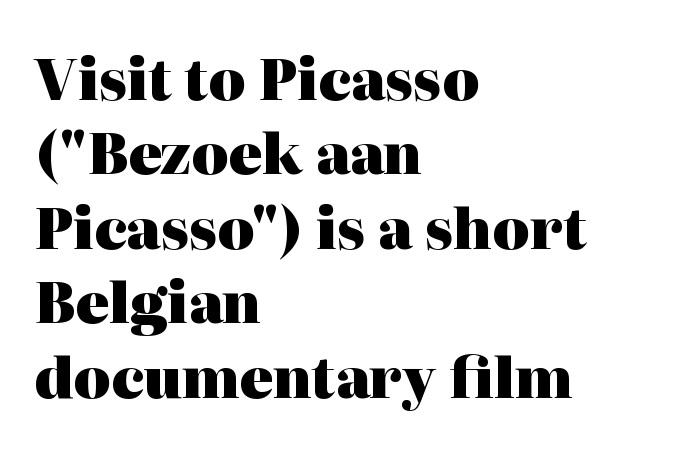
Does the copy run flush right? No — it runs flush left. I'd call this a serif setting — the letters wear small feet. Compared with an ordinary text face, these strokes are far heavier — a full bold. Italic? Not at all — the glyphs are vertical. Note the varied advance widths — an 'i' is clearly narrower than an 'm'.
